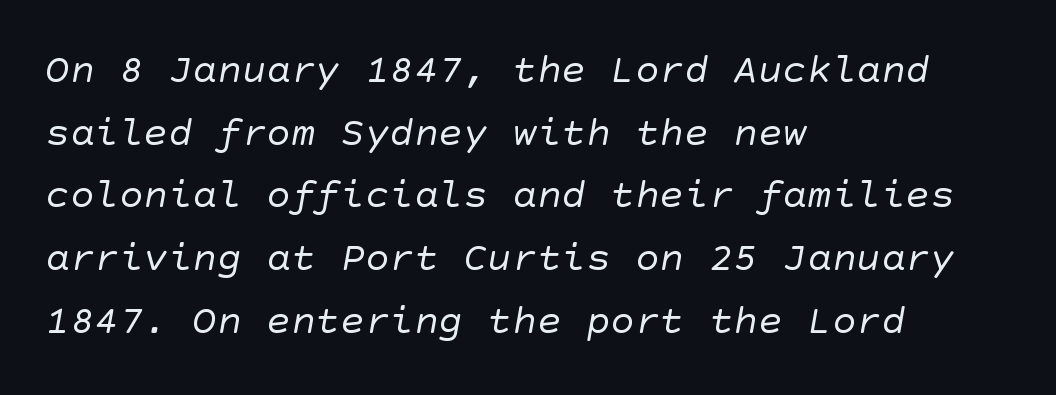
{"serif": "no", "bold": "no", "weight": "regular", "width": "normal", "stroke_contrast": "low", "x_height": "large", "underline": "no", "align": "left", "line_spacing": "normal", "line_spacing_ratio": 1.53, "letter_spacing": "normal", "letter_spacing_em": 0.0, "glyph_px": 41}
